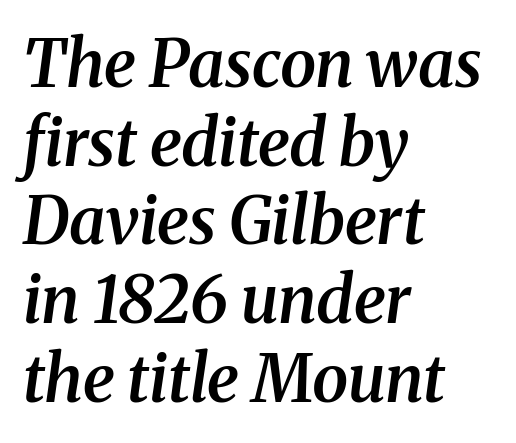
Varying glyph widths throughout — classic text-font behaviour. The line texture is even and compact thanks to regular tracking. Notice how the passage keeps a crisp vertical edge on the left only. The strokes are fattened partway — semibold, not bold. Examine the stroke ends and you'll spot serifs.
